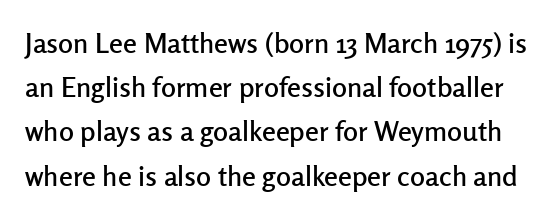
Q: Is the text italic (slanted)? A: No, it is upright.
Q: Is the typeface a serif or a sans-serif typeface? A: Sans-serif.
Q: Is the text underlined? A: No.
Q: Is the spacing between letters normal or unusually wide? A: Normal.
Q: Is the spacing between lines tight, normal or loose? A: Normal.
Q: Width (condensed, normal, or wide)? A: Normal.
Q: Stroke contrast? A: Low.
Q: x-height? A: Medium.
Q: Monospaced? A: No.
